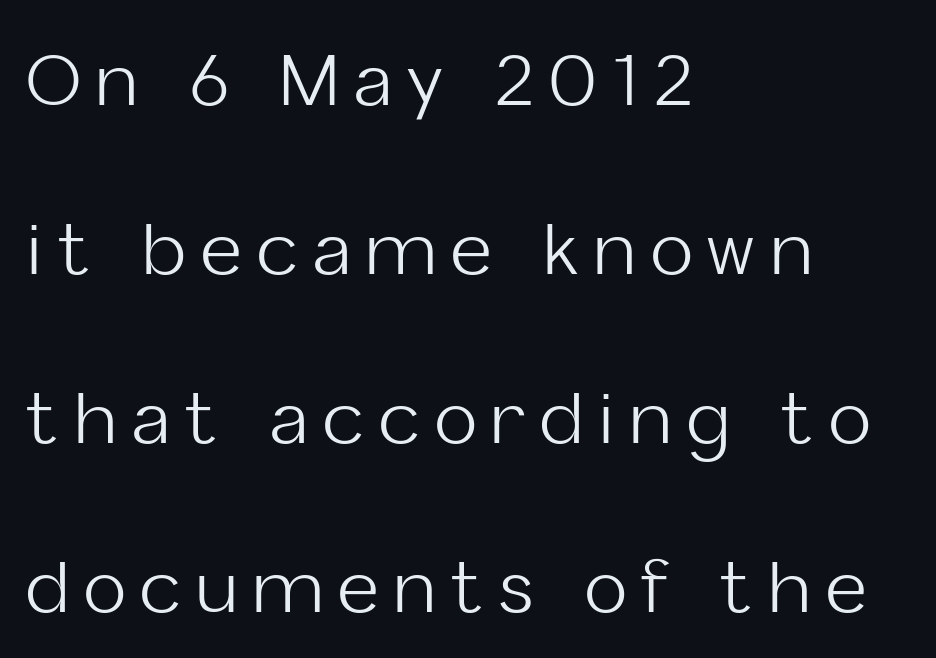
{"serif": "no", "italic": "no", "bold": "no", "weight": "light", "width": "normal", "stroke_contrast": "low", "x_height": "medium", "monospaced": "no", "underline": "no", "align": "left", "line_spacing": "loose", "line_spacing_ratio": 2.38, "letter_spacing": "wide", "letter_spacing_em": 0.22, "glyph_px": 71}
